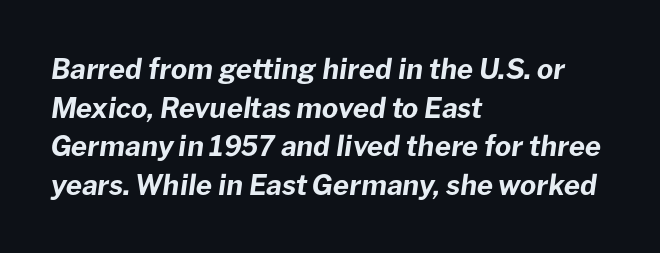
These words are printed bold, with thick strokes throughout. This sample is left-justified, so line endings fall wherever the words run out. Honestly, the row spacing looks completely unremarkable. Honestly, the letter spacing is just normal — you wouldn't notice it.
